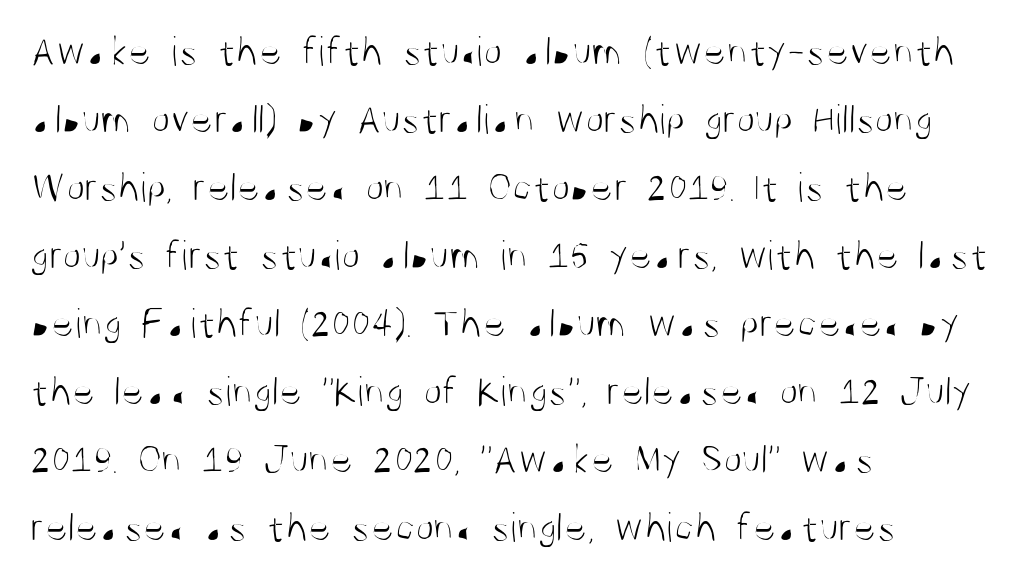
Rendered with straight, roman letterforms. The rendering uses natural spacing where letterforms have individual widths. The leading is moderate, giving the passage an even texture. Anything drawn beneath the words? Only blank space. Visually the block forms a straight wall on the left and a jagged coastline on the right. Examine the stroke ends and you'll find no serifs.
